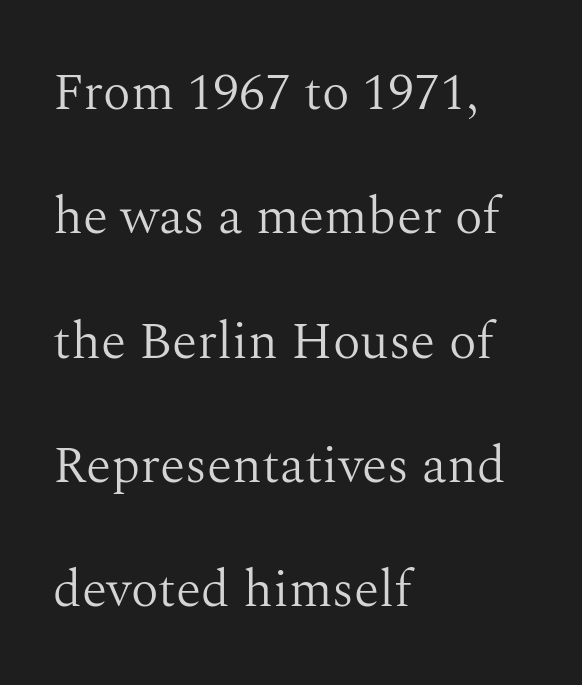
Do the letters lean? They stand straight. Nothing heavy about these letters — not bold at all. A typesetter would call this proportional, since set widths differ per character. The space beneath each line is pristine and unruled.
